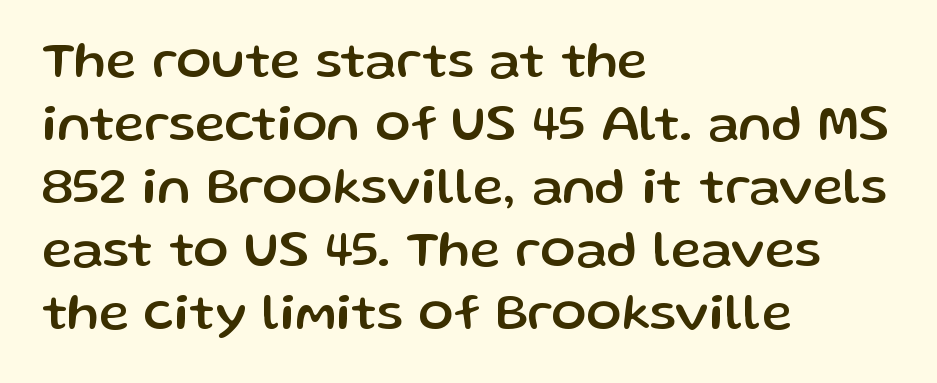
Q: Is the text italic (slanted)? A: No, it is upright.
Q: Is the typeface a serif or a sans-serif typeface? A: Sans-serif.
Q: Is the text underlined? A: No.
Q: How is the paragraph aligned? A: Left-aligned.
Q: Is the spacing between letters normal or unusually wide? A: Normal.
Q: Width (condensed, normal, or wide)? A: Normal.
Q: Stroke contrast? A: Low.
Q: x-height? A: Medium.
Q: Monospaced? A: No.
